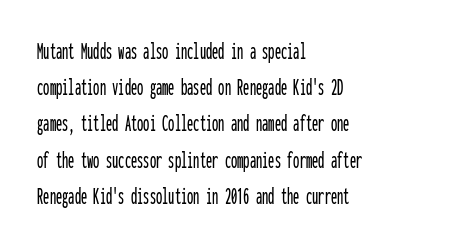
This sample keeps an unexceptional amount of space between lines. Characters follow at the spacing the type designer built in. Leftover space on each line is placed entirely after the last word. Nobody drew a line under any word here. The font's upright variant was chosen for this text.
